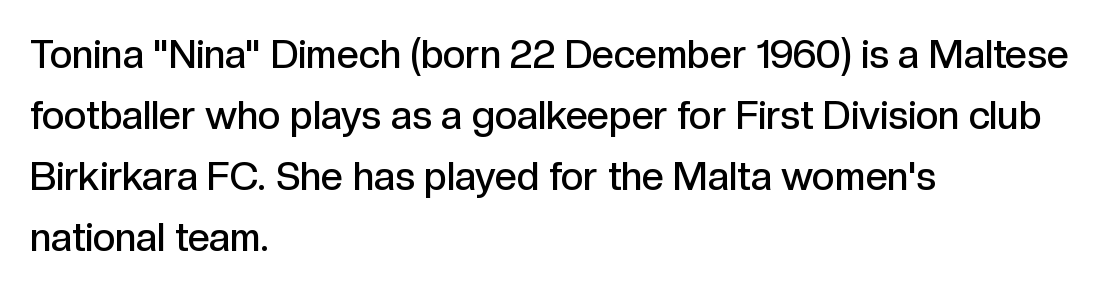
Q: Is the text bold? A: Semi-bold.
Q: Is the text italic (slanted)? A: No, it is upright.
Q: Is the typeface a serif or a sans-serif typeface? A: Sans-serif.
Q: Is the text underlined? A: No.
Q: How is the paragraph aligned? A: Left-aligned.
Q: Is the spacing between letters normal or unusually wide? A: Normal.
Q: Is the spacing between lines tight, normal or loose? A: Normal.
Q: Width (condensed, normal, or wide)? A: Normal.
Q: x-height? A: Medium.
Q: Monospaced? A: No.
